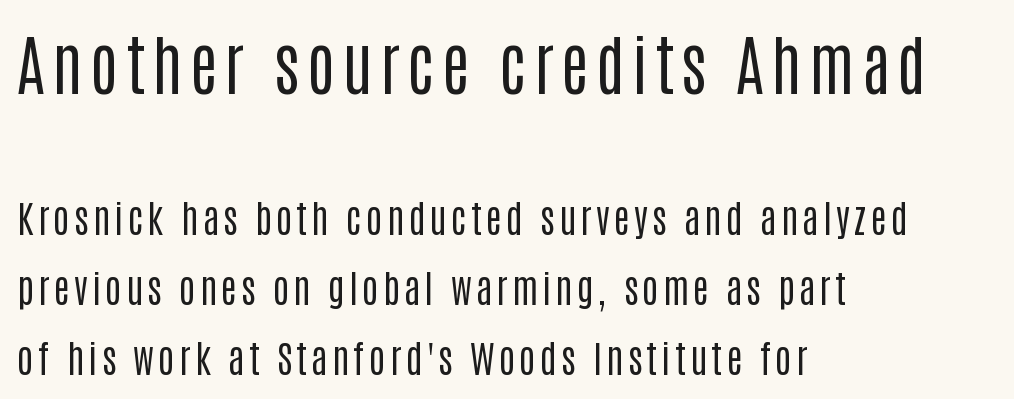
The strokes carry an ordinary text weight at most. The face used here is proportionally spaced, like ordinary book or web type. The passage shown is not underscored anywhere. Every row of glyphs begins at an identical x-position on the left. Font category for this specimen: sans-serif. Is there any slant? The stems are plumb.
